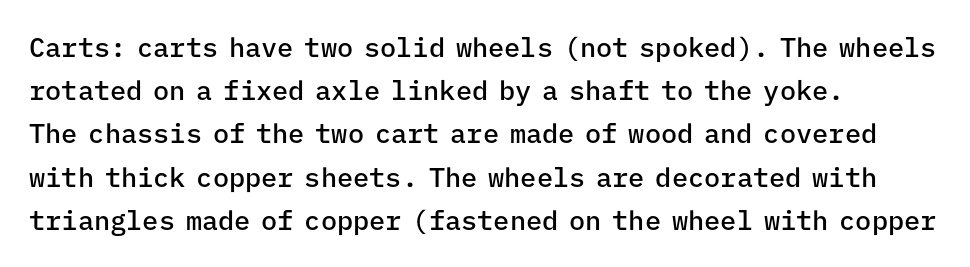
The image shows 27 px text type, upright; set left-aligned, normal line spacing (1.6x), normal letter spacing, not underlined.
